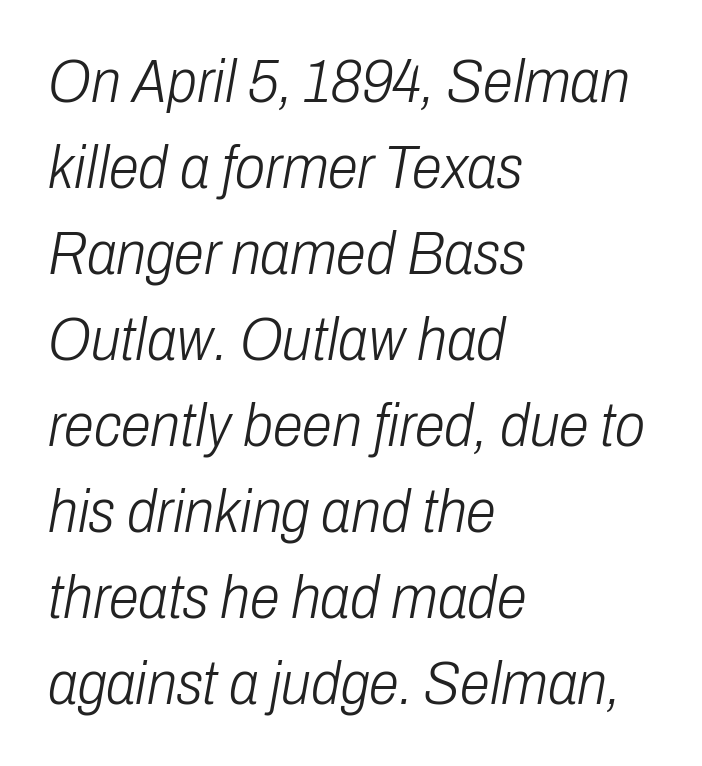
{"italic": "yes", "lean": "right", "slant_degrees": 10, "bold": "no", "weight": "light", "width": "condensed", "stroke_contrast": "low", "x_height": "medium", "monospaced": "no", "underline": "no", "align": "left", "line_spacing": "normal", "line_spacing_ratio": 1.41, "letter_spacing": "normal", "letter_spacing_em": 0.0, "glyph_px": 61}
